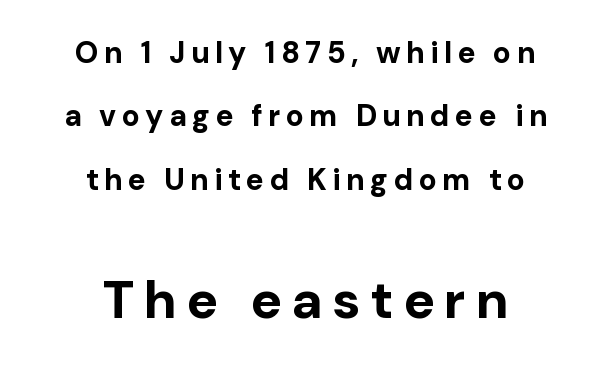
{"serif": "no", "italic": "no", "bold": "yes", "weight": "bold", "width": "normal", "stroke_contrast": "low", "x_height": "medium", "monospaced": "no", "underline": "no", "align": "center", "line_spacing": "loose", "line_spacing_ratio": 2.11, "larger_block": "second", "size_ratio": 1.77, "glyph_px": 53}
